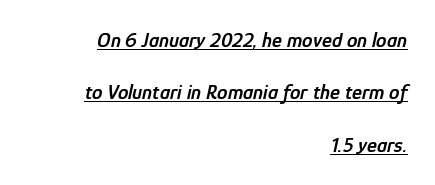
A continuous stroke trails under the words, as in a hyperlink. Line ends are locked; line starts wander. Characters follow at the spacing the type designer built in. The lettering tilts uniformly, giving the passage an italic look.
